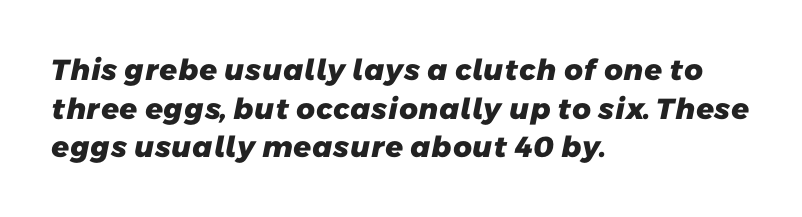
Typesetter's note: full bold, strokes at maximum text heaviness. Regarding leading, the lines here are spaced in the standard way. The passage shown is typed in a proportional face where columns would drift. The passage shown has conventional tracking throughout. The compositor pushed each line to the left boundary.
